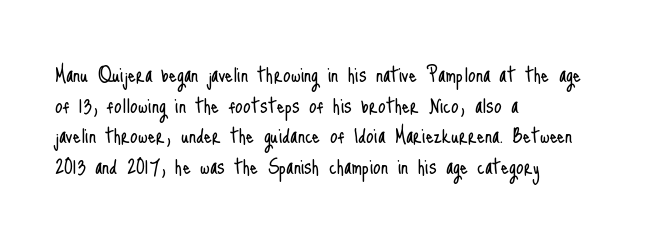
Q: Is the text bold? A: No.
Q: Is the text italic (slanted)? A: No, it is upright.
Q: Is the text underlined? A: No.
Q: How is the paragraph aligned? A: Left-aligned.
Q: Is the spacing between letters normal or unusually wide? A: Normal.
